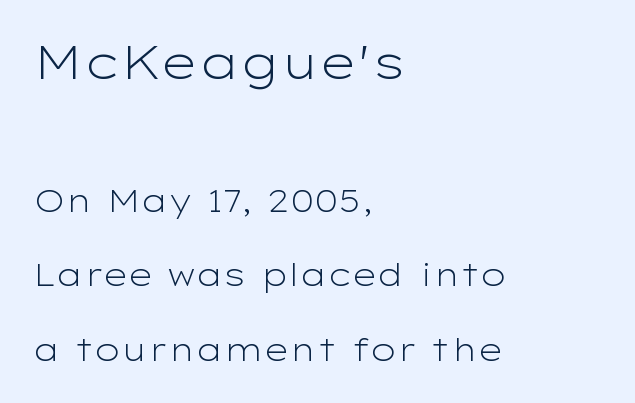
The image shows 46 px light, wide sans-serif type, upright; set left-aligned, loose line spacing (2.41x), normal letter spacing, not underlined; the first (top) block is 1.48x larger; low stroke contrast and a medium x-height.
